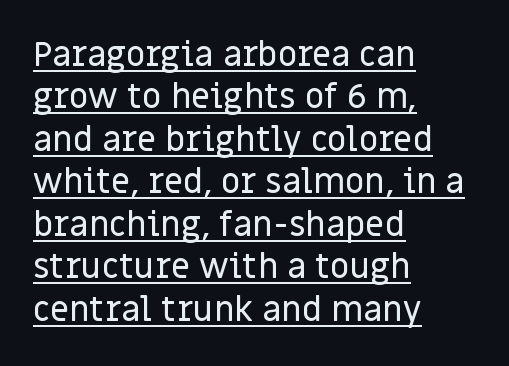
{"serif": "no", "italic": "no", "width": "normal", "stroke_contrast": "low", "x_height": "large", "monospaced": "no", "underline": "yes", "align": "left", "line_spacing": "normal", "line_spacing_ratio": 1.25, "letter_spacing": "normal", "letter_spacing_em": 0.0, "glyph_px": 34}
